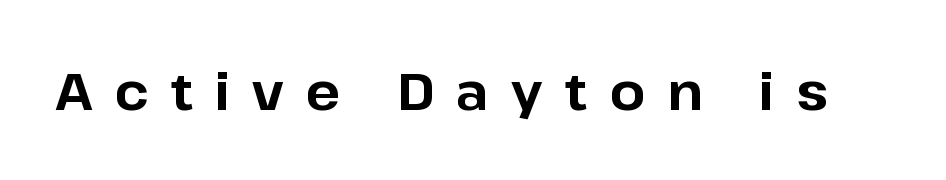
The image shows 51 px bold sans-serif type, upright; set unusually wide letter spacing (+0.43 em), not underlined; low stroke contrast and a medium x-height.
